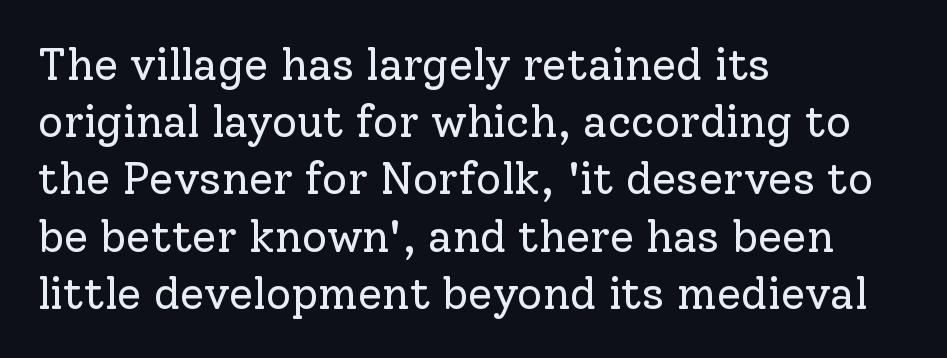
Q: Is the text bold? A: No.
Q: Is the text italic (slanted)? A: No, it is upright.
Q: Is the typeface a serif or a sans-serif typeface? A: Serif.
Q: Is the text underlined? A: No.
Q: How is the paragraph aligned? A: Left-aligned.
Q: Is the spacing between letters normal or unusually wide? A: Normal.
Q: Is the spacing between lines tight, normal or loose? A: Normal.
Q: Width (condensed, normal, or wide)? A: Normal.
Q: Stroke contrast? A: Low.
Q: x-height? A: Medium.
Q: Monospaced? A: No.
